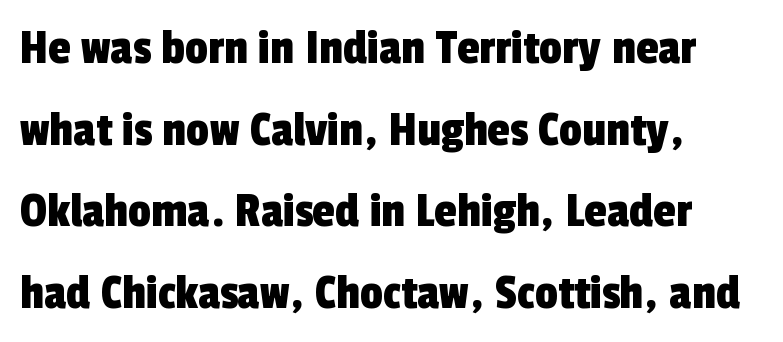
Spacing verdict: proportional, widths tailored to each character. No feet cap the strokes, marking this as sans-serif type. The face used here is rendered with its standard letterfit. Beneath every word, the page is bare. Visually the block forms a straight wall on the left and a jagged coastline on the right. Summary of vertical rhythm: regular, with standard interline spacing.
